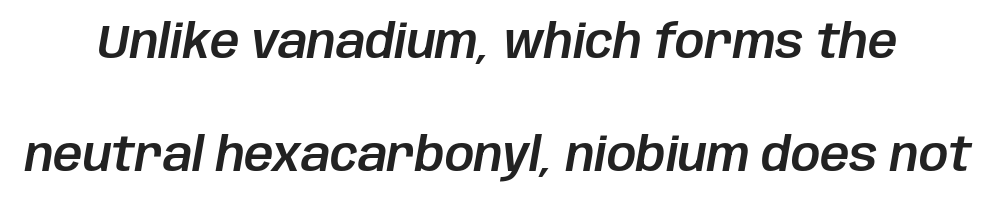
Vertical spacing — loose. Decoration check: the copy has no underline. An italicized treatment has been applied to the whole sample. Character widths vary here, with narrow letters taking less room than wide ones. Caption: standard tracking, unaltered.
